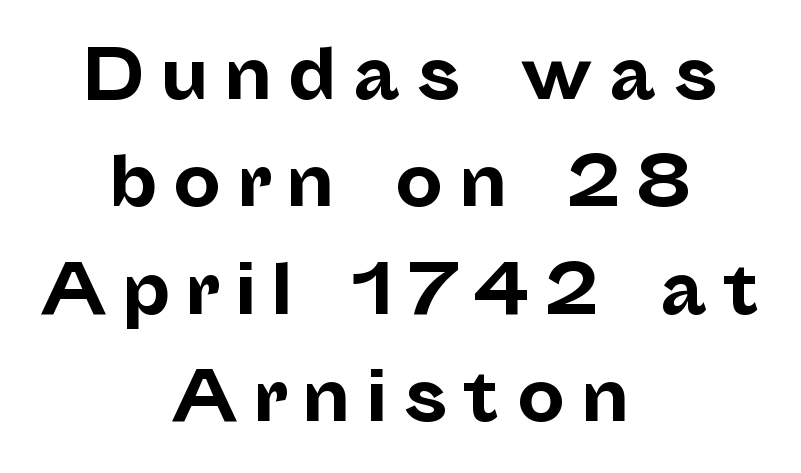
Q: Is the text bold? A: Yes.
Q: Is the text italic (slanted)? A: No, it is upright.
Q: Is the typeface a serif or a sans-serif typeface? A: Sans-serif.
Q: Is the text underlined? A: No.
Q: How is the paragraph aligned? A: Centered.
Q: Is the spacing between letters normal or unusually wide? A: Unusually wide.
Q: Is the spacing between lines tight, normal or loose? A: Normal.
Q: Width (condensed, normal, or wide)? A: Normal.
Q: Stroke contrast? A: Low.
Q: x-height? A: Medium.
Q: Monospaced? A: No.
